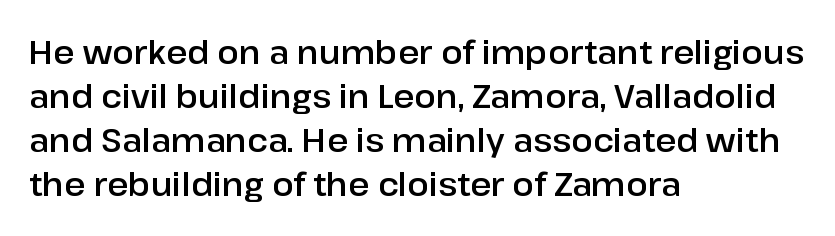
{"serif": "no", "italic": "no", "width": "normal", "stroke_contrast": "low", "x_height": "medium", "monospaced": "no", "underline": "no", "align": "left", "line_spacing": "normal", "line_spacing_ratio": 1.38, "letter_spacing": "normal", "letter_spacing_em": 0.0, "glyph_px": 32}
